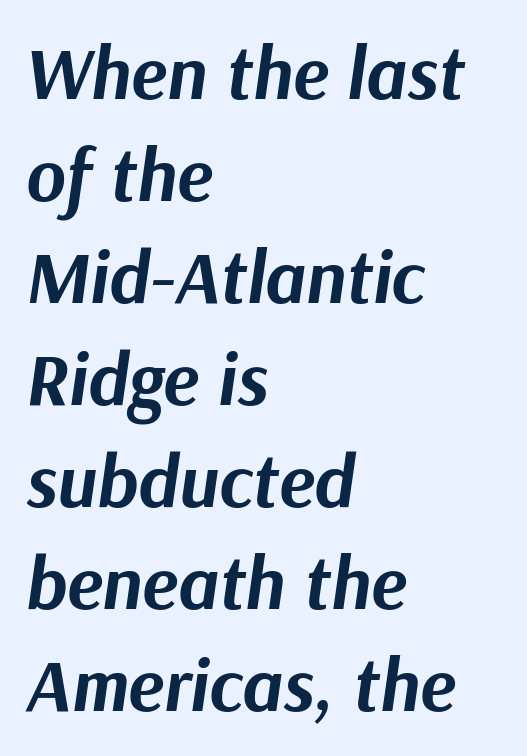
The image shows 75 px bold type, italic (leaning right); set left-aligned, normal line spacing (1.36x), normal letter spacing, not underlined; medium stroke contrast and a medium x-height.
